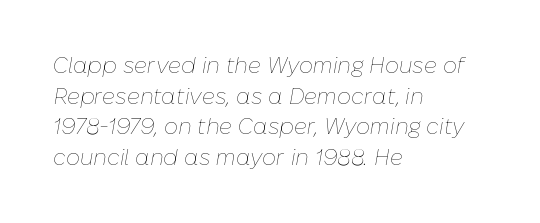
A quiet, ordinary-to-light weight characterises the typeface. The letters sit at their default tracking, neither squeezed nor spread. Leading matches the norm, producing a regular column. Honestly, there is no underline to notice here at all. Compared with a centered layout, this one pins lines to the left instead. The face used here has a pronounced slope to its letters.
